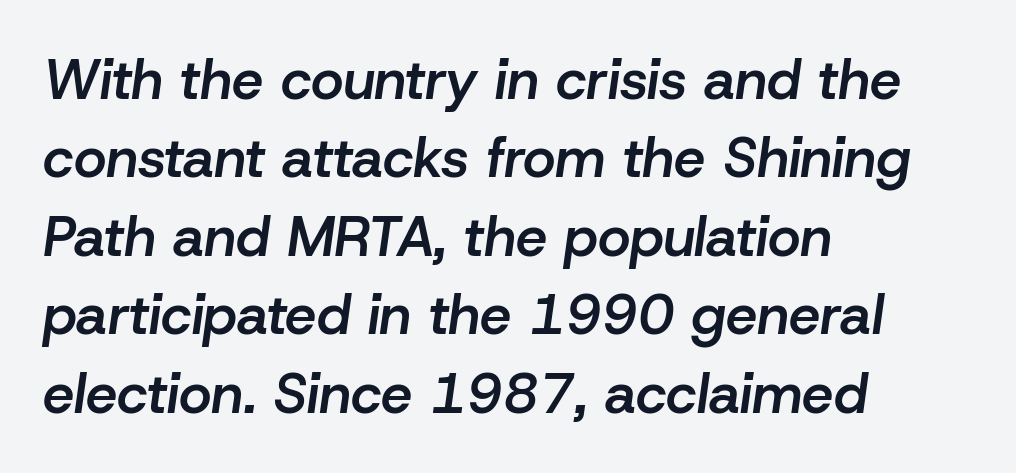
Q: Is the text bold? A: Semi-bold.
Q: Is the text italic (slanted)? A: Yes, it leans right by about 8 degrees.
Q: Is the text underlined? A: No.
Q: How is the paragraph aligned? A: Left-aligned.
Q: Is the spacing between letters normal or unusually wide? A: Normal.
Q: Is the spacing between lines tight, normal or loose? A: Normal.
Q: Width (condensed, normal, or wide)? A: Normal.
Q: Stroke contrast? A: Low.
Q: x-height? A: Medium.
Q: Monospaced? A: No.
